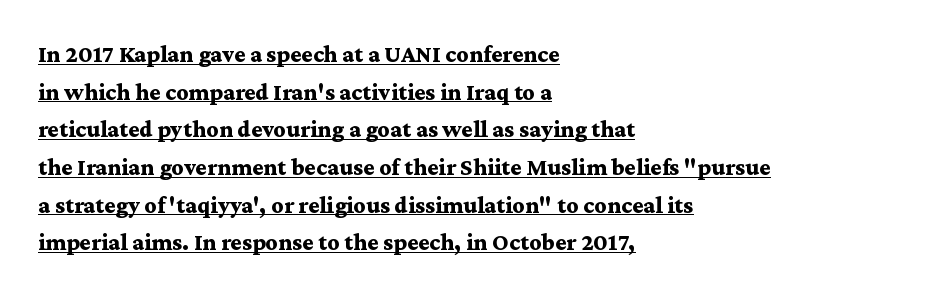
{"italic": "no", "bold": "yes", "underline": "yes", "align": "left", "line_spacing": "normal", "line_spacing_ratio": 1.57, "letter_spacing": "normal", "letter_spacing_em": 0.0, "glyph_px": 24}
